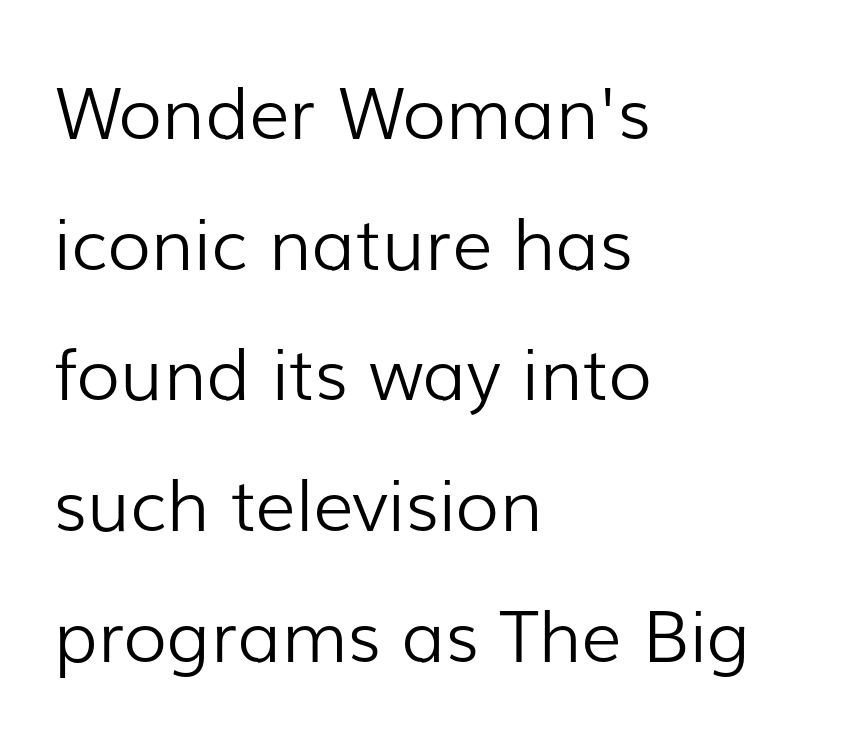
This is not heavy type; no bold has been used. Each letter keeps its own natural width here, so spacing adapts to shape. The text was rendered using a sans face with plain stroke endings. The typesetter chose a ragged-right arrangement here.
